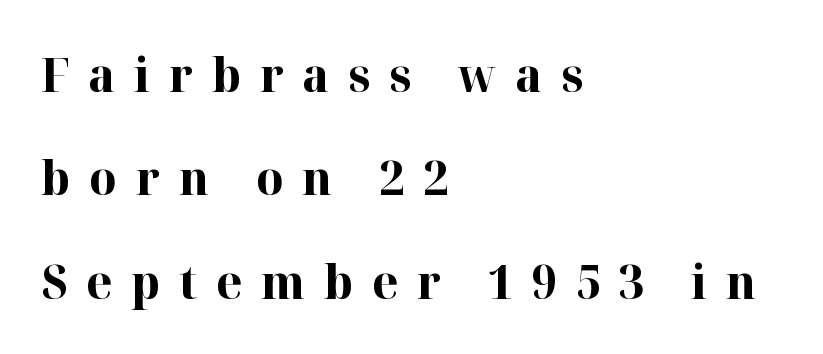
{"serif": "yes", "italic": "no", "bold": "yes", "weight": "bold", "width": "normal", "stroke_contrast": "high", "x_height": "medium", "monospaced": "no", "underline": "no", "align": "left", "line_spacing": "loose", "line_spacing_ratio": 2.2, "letter_spacing": "wide", "letter_spacing_em": 0.4, "glyph_px": 47}
